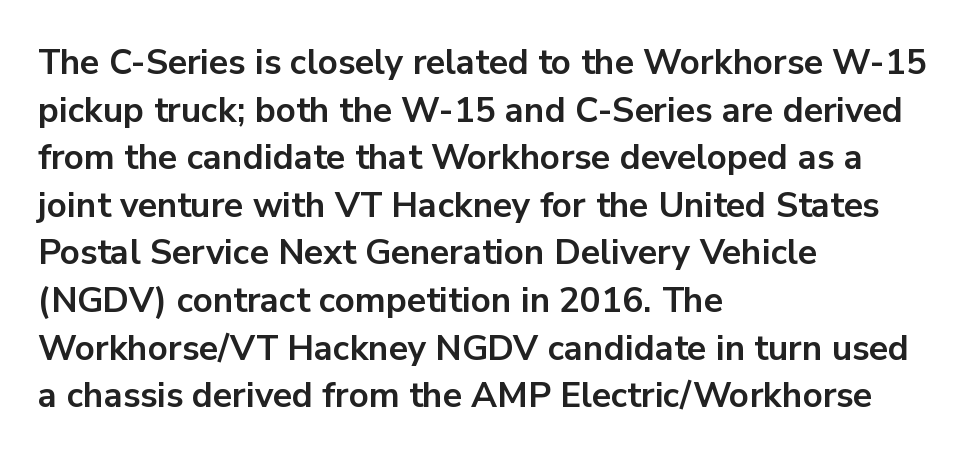
{"serif": "no", "italic": "no", "bold": "yes", "weight": "bold", "width": "normal", "stroke_contrast": "low", "x_height": "medium", "monospaced": "no", "underline": "no", "align": "left", "line_spacing": "normal", "line_spacing_ratio": 1.36, "letter_spacing": "normal", "letter_spacing_em": 0.0, "glyph_px": 35}
